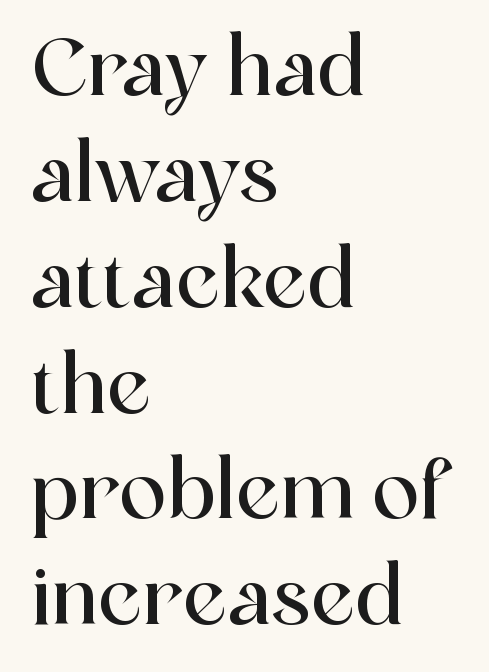
Q: Is the text italic (slanted)? A: No, it is upright.
Q: Is the typeface a serif or a sans-serif typeface? A: Serif.
Q: Is the text underlined? A: No.
Q: How is the paragraph aligned? A: Left-aligned.
Q: Is the spacing between letters normal or unusually wide? A: Normal.
Q: Is the spacing between lines tight, normal or loose? A: Normal.
Q: Width (condensed, normal, or wide)? A: Normal.
Q: x-height? A: Medium.
Q: Monospaced? A: No.
